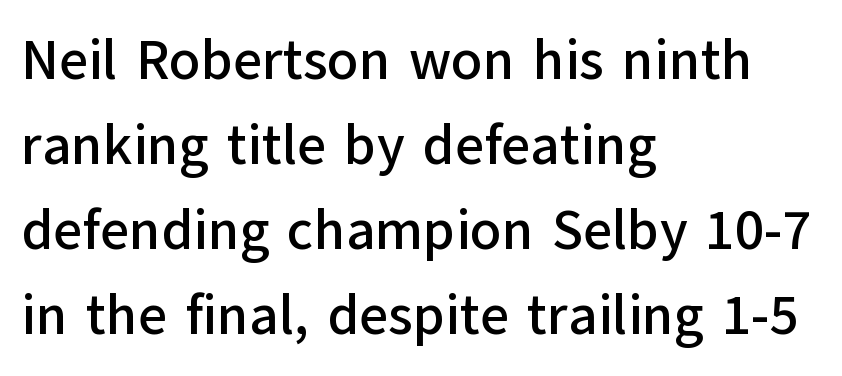
Nobody touched the tracking dial on this one. The font's upright variant was chosen for this text. Layout note: lines flush left. Each letter keeps its own natural width here, so spacing adapts to shape. Vertically, the passage feels balanced, rows spaced as you'd expect. Nothing sits at the stroke ends, so this counts as sans-serif.
